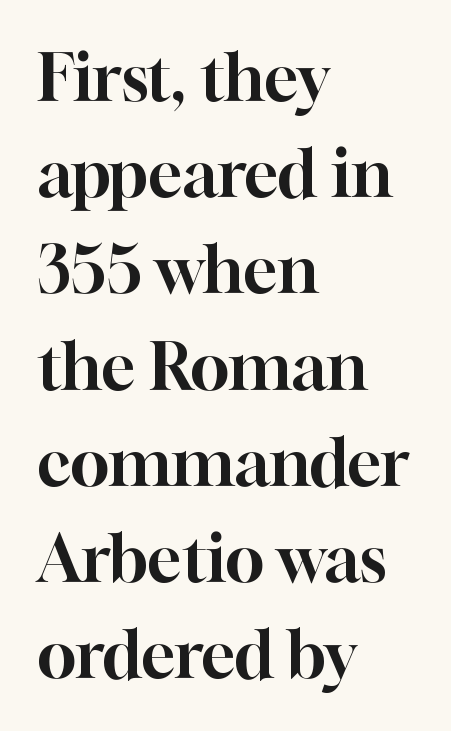
{"serif": "yes", "italic": "no", "width": "normal", "stroke_contrast": "high", "x_height": "medium", "monospaced": "no", "underline": "no", "align": "left", "line_spacing": "normal", "line_spacing_ratio": 1.48, "letter_spacing": "normal", "letter_spacing_em": 0.0, "glyph_px": 65}
